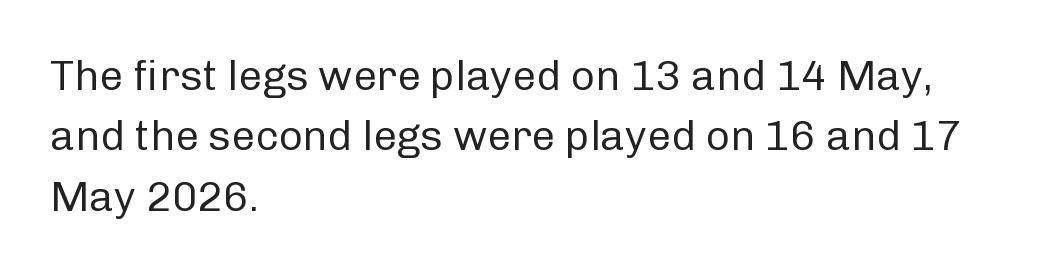
Q: Is the text bold? A: No.
Q: Is the text italic (slanted)? A: No, it is upright.
Q: Is the typeface a serif or a sans-serif typeface? A: Sans-serif.
Q: Is the text underlined? A: No.
Q: How is the paragraph aligned? A: Left-aligned.
Q: Is the spacing between letters normal or unusually wide? A: Normal.
Q: Is the spacing between lines tight, normal or loose? A: Normal.
Q: Width (condensed, normal, or wide)? A: Normal.
Q: Stroke contrast? A: Low.
Q: x-height? A: Medium.
Q: Monospaced? A: No.
